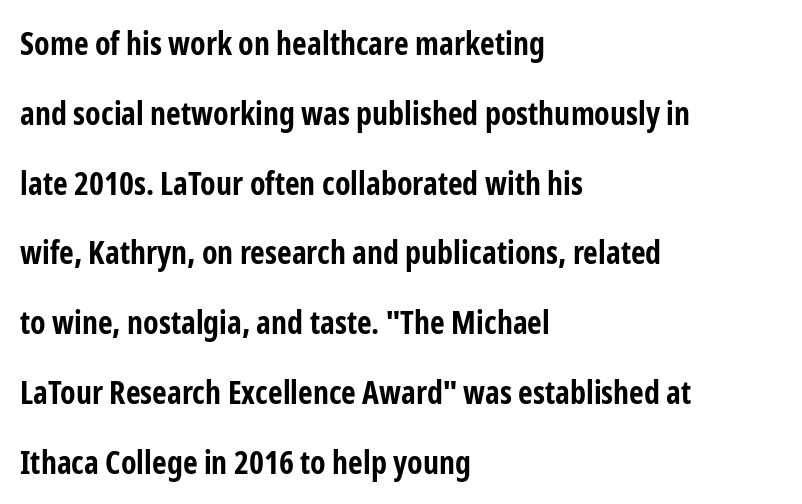
Q: Is the text bold? A: Yes.
Q: Is the text italic (slanted)? A: No, it is upright.
Q: Is the typeface a serif or a sans-serif typeface? A: Sans-serif.
Q: Is the text underlined? A: No.
Q: How is the paragraph aligned? A: Left-aligned.
Q: Is the spacing between letters normal or unusually wide? A: Normal.
Q: Is the spacing between lines tight, normal or loose? A: Loose.
Q: Width (condensed, normal, or wide)? A: Condensed.
Q: Stroke contrast? A: Low.
Q: x-height? A: Medium.
Q: Monospaced? A: No.
